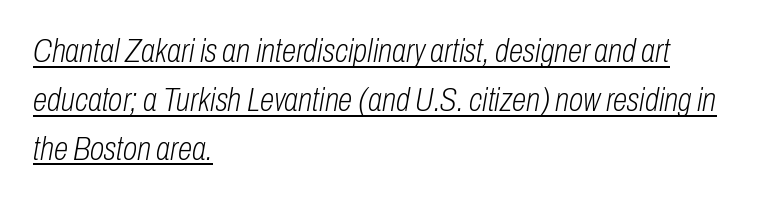
Descenders here cross a horizontal rule under the line. Is this a heavy cut? Hardly; it is regular or lighter. Do the characters align in a grid? No, the font is proportional. The text carries the slant typical of an italic or oblique font.
